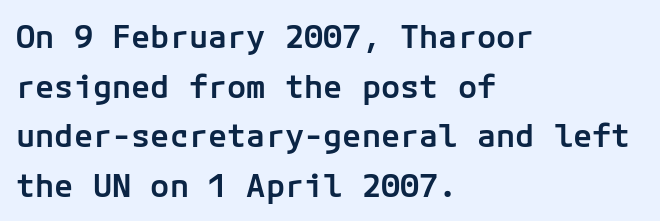
On the weight axis this lands at semibold, roughly 600. This sample keeps an unexceptional amount of space between lines. Honestly, the letter spacing is just normal — you wouldn't notice it. Bare-footed words on every line. Typographically, this falls in the sans-serif category. Where is the straight margin? On the left.
